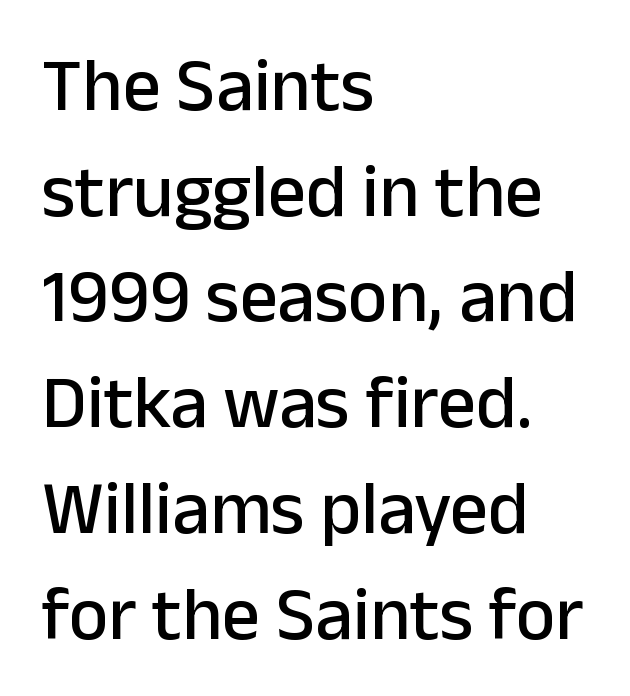
Tracking value appears to be zero — textbook default spacing. The lines in this sample share a left origin and differ only in where they stop. The foot of each line stays bare and open. Proportional: the letters do not fall into vertical columns. This is sans-serif lettering, the kind often seen on screens and signage.
